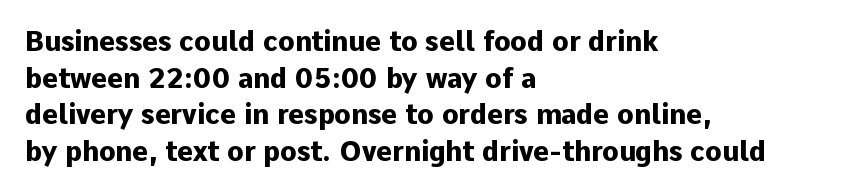
Q: Is the text bold? A: Yes.
Q: Is the text italic (slanted)? A: No, it is upright.
Q: Is the text underlined? A: No.
Q: How is the paragraph aligned? A: Left-aligned.
Q: Is the spacing between letters normal or unusually wide? A: Normal.
Q: Is the spacing between lines tight, normal or loose? A: Normal.
